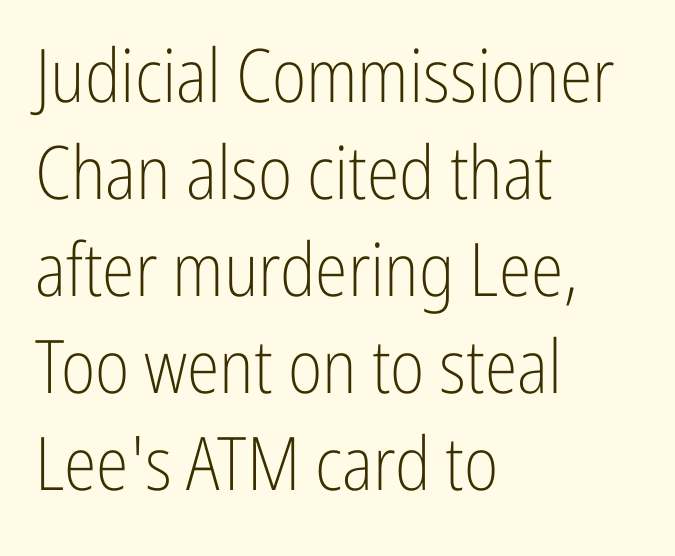
Q: Is the text bold? A: No.
Q: Is the text italic (slanted)? A: No, it is upright.
Q: Is the typeface a serif or a sans-serif typeface? A: Sans-serif.
Q: Is the text underlined? A: No.
Q: How is the paragraph aligned? A: Left-aligned.
Q: Is the spacing between letters normal or unusually wide? A: Normal.
Q: Is the spacing between lines tight, normal or loose? A: Normal.
Q: Width (condensed, normal, or wide)? A: Condensed.
Q: Stroke contrast? A: Low.
Q: x-height? A: Medium.
Q: Monospaced? A: No.
